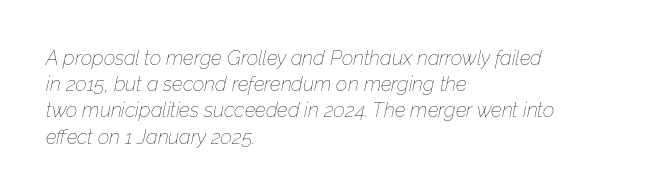
{"italic": "yes", "lean": "right", "slant_degrees": 12, "bold": "no", "underline": "no", "align": "left", "line_spacing": "normal", "line_spacing_ratio": 1.31, "letter_spacing": "normal", "letter_spacing_em": 0.0, "glyph_px": 20}
